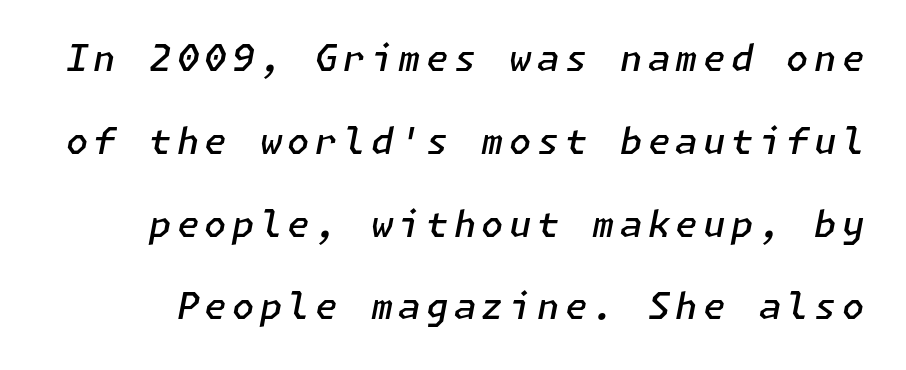
Q: Is the text bold? A: Semi-bold.
Q: Is the text italic (slanted)? A: Yes, it leans right by about 11 degrees.
Q: Is the text underlined? A: No.
Q: Is the spacing between lines tight, normal or loose? A: Loose.
Q: Width (condensed, normal, or wide)? A: Normal.
Q: Stroke contrast? A: Low.
Q: x-height? A: Medium.
